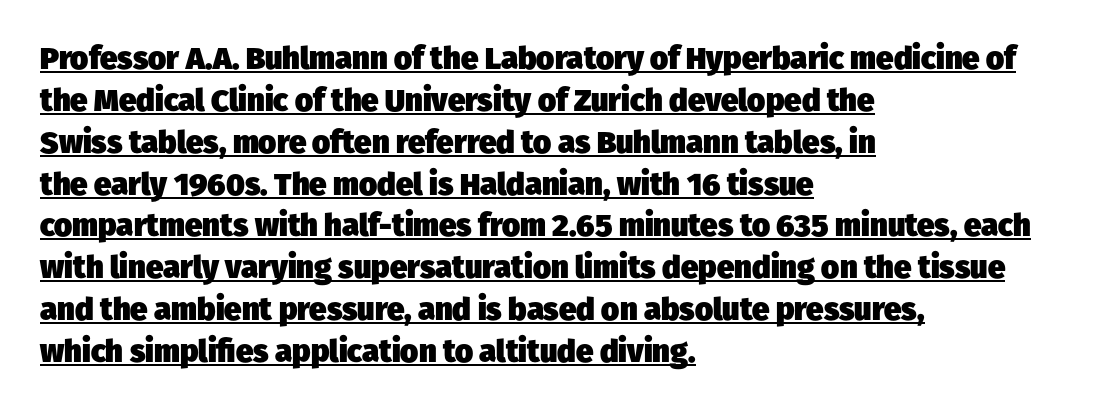
Stroke terminals: plain, sans-serif. Bold? Absolutely — the strokes are thick and heavy. Compared with a centered layout, this one pins lines to the left instead. Each line of the rendering has a horizontal stroke beneath the glyphs. The face used here is proportionally spaced, like ordinary book or web type.
